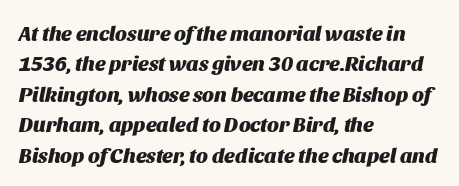
The image shows 21 px bold type, italic (leaning right); set left-aligned, normal line spacing (1.45x), normal letter spacing, not underlined.
